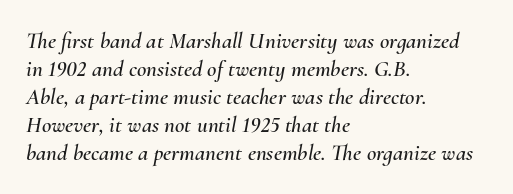
Q: Is the text italic (slanted)? A: Yes, it leans right by about 10 degrees.
Q: Is the text underlined? A: No.
Q: How is the paragraph aligned? A: Left-aligned.
Q: Is the spacing between letters normal or unusually wide? A: Normal.
